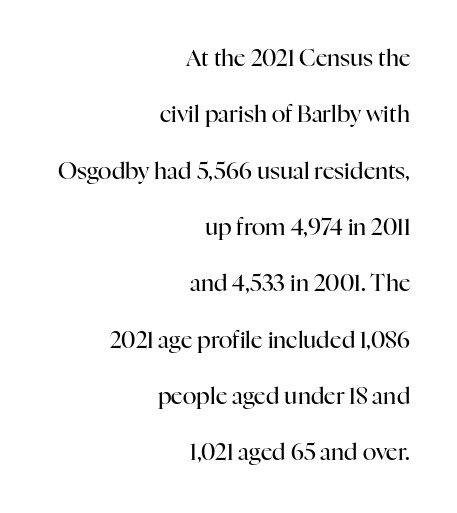
The image shows 23 px text type, upright; set right-aligned, loose line spacing (2.45x), normal letter spacing, not underlined.
